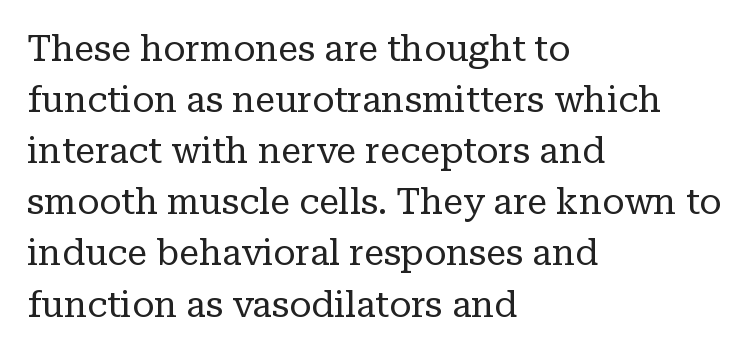
{"serif": "yes", "italic": "no", "bold": "no", "weight": "regular", "width": "normal", "stroke_contrast": "low", "x_height": "medium", "monospaced": "no", "underline": "no", "align": "left", "line_spacing": "normal", "line_spacing_ratio": 1.42, "letter_spacing": "normal", "letter_spacing_em": 0.0, "glyph_px": 36}
